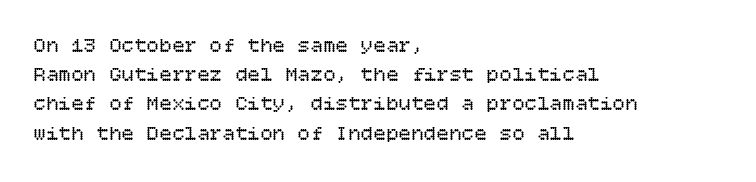
The image shows 21 px text type, upright; set left-aligned, normal line spacing (1.39x), normal letter spacing, not underlined.
